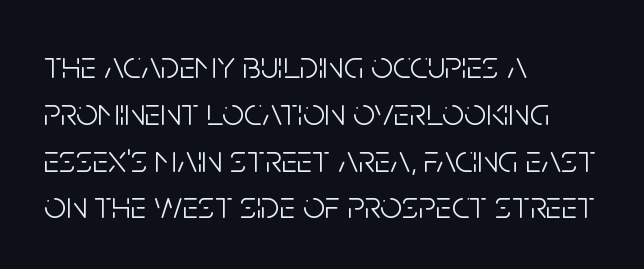
Q: Is the text bold? A: No.
Q: Is the text italic (slanted)? A: No, it is upright.
Q: Is the typeface a serif or a sans-serif typeface? A: Sans-serif.
Q: Is the text underlined? A: No.
Q: How is the paragraph aligned? A: Left-aligned.
Q: Is the spacing between letters normal or unusually wide? A: Normal.
Q: Width (condensed, normal, or wide)? A: Condensed.
Q: Stroke contrast? A: Low.
Q: x-height? A: Large.
Q: Monospaced? A: No.
